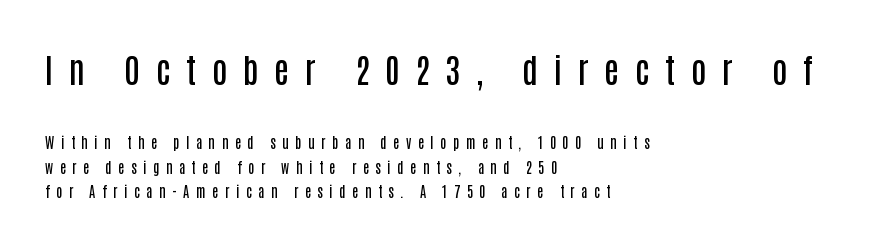
Q: Is the text bold? A: Semi-bold.
Q: Is the text italic (slanted)? A: No, it is upright.
Q: Is the typeface a serif or a sans-serif typeface? A: Sans-serif.
Q: Is the text underlined? A: No.
Q: How is the paragraph aligned? A: Left-aligned.
Q: Is the spacing between letters normal or unusually wide? A: Unusually wide.
Q: Which block of text is set in a larger size, the first (top) or the second (bottom)? A: The first (top) one.
Q: Width (condensed, normal, or wide)? A: Condensed.
Q: Stroke contrast? A: Low.
Q: x-height? A: Large.
Q: Monospaced? A: No.
